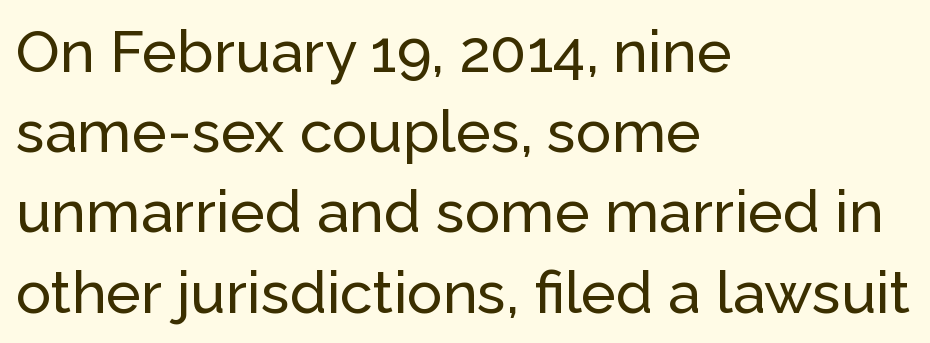
{"serif": "no", "italic": "no", "width": "normal", "stroke_contrast": "low", "x_height": "medium", "monospaced": "no", "underline": "no", "align": "left", "line_spacing": "normal", "line_spacing_ratio": 1.36, "letter_spacing": "normal", "letter_spacing_em": 0.0, "glyph_px": 59}
